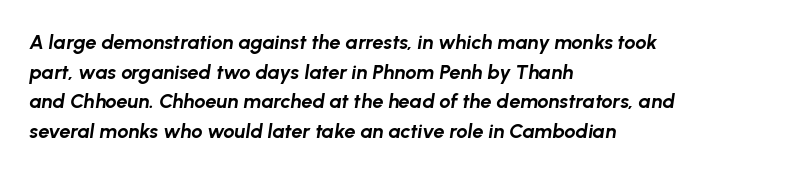
The image shows 20 px bold type, italic (leaning right); set left-aligned, normal line spacing (1.48x), normal letter spacing, not underlined.
